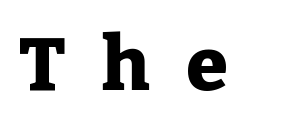
The image shows 75 px heavy serif type, upright; set unusually wide letter spacing (+0.48 em), not underlined; low stroke contrast and a medium x-height.
